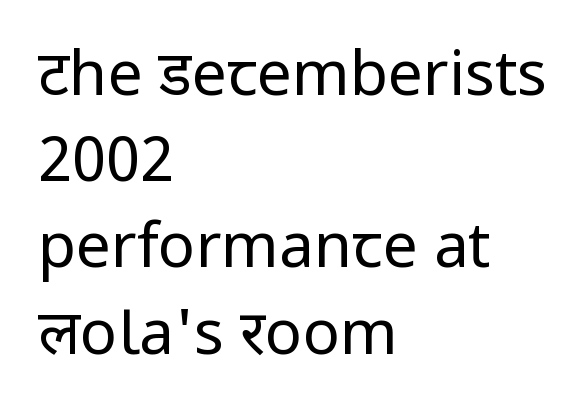
Q: Is the text bold? A: No.
Q: Is the text italic (slanted)? A: No, it is upright.
Q: Is the typeface a serif or a sans-serif typeface? A: Sans-serif.
Q: Is the text underlined? A: No.
Q: How is the paragraph aligned? A: Left-aligned.
Q: Is the spacing between letters normal or unusually wide? A: Normal.
Q: Is the spacing between lines tight, normal or loose? A: Normal.
Q: Width (condensed, normal, or wide)? A: Normal.
Q: Stroke contrast? A: Low.
Q: x-height? A: Medium.
Q: Monospaced? A: No.
